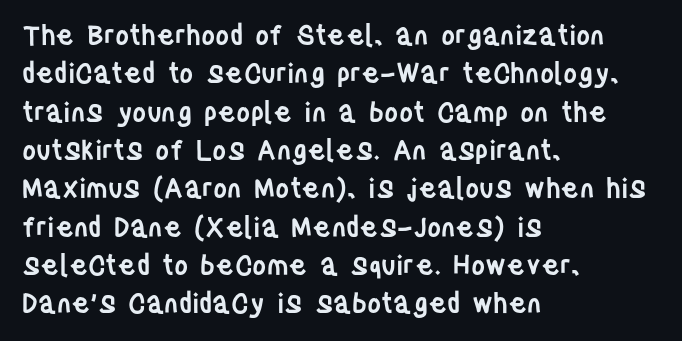
Q: Is the text bold? A: Semi-bold.
Q: Is the text italic (slanted)? A: No, it is upright.
Q: Is the text underlined? A: No.
Q: How is the paragraph aligned? A: Left-aligned.
Q: Is the spacing between letters normal or unusually wide? A: Normal.
Q: Is the spacing between lines tight, normal or loose? A: Normal.
